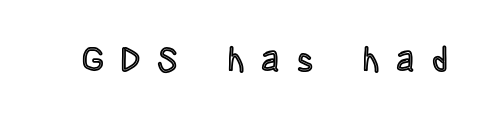
The rendering uses natural spacing where letterforms have individual widths. This rendering features lettering with no underline. When letters stand straight like this, we call the style roman or upright. The gaps between neighbouring characters are conspicuously large.
